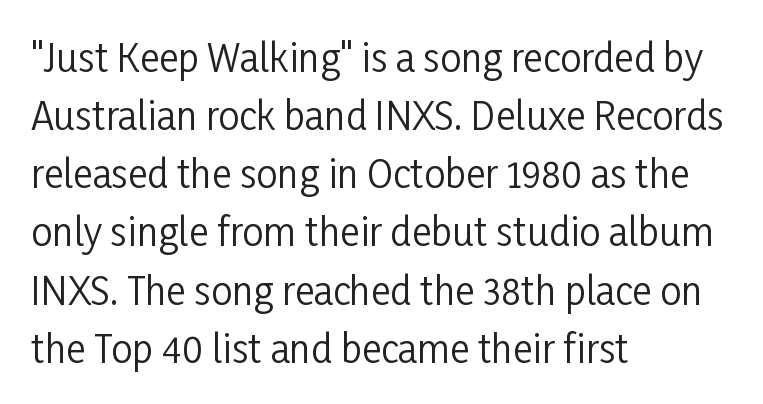
{"serif": "no", "italic": "no", "bold": "no", "weight": "regular", "width": "condensed", "stroke_contrast": "low", "x_height": "medium", "monospaced": "no", "underline": "no", "align": "left", "line_spacing": "normal", "line_spacing_ratio": 1.53, "letter_spacing": "normal", "letter_spacing_em": 0.0, "glyph_px": 38}
